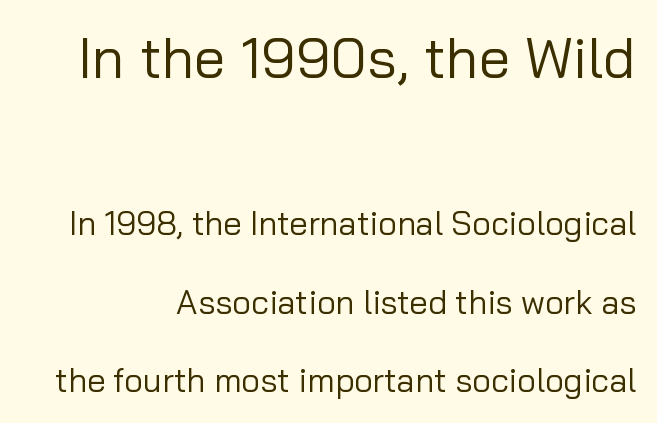
The image shows 57 px regular-weight sans-serif type, upright; set loose line spacing (2.38x), normal letter spacing, not underlined; the first (top) block is 1.73x larger; low stroke contrast and a medium x-height.
